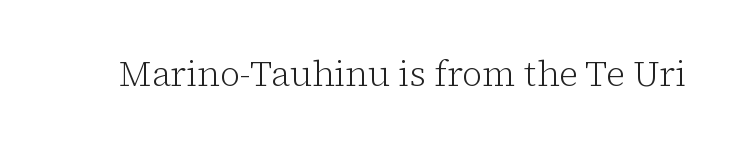
The image shows 35 px light serif type, upright; set normal letter spacing, not underlined; low stroke contrast and a medium x-height.
